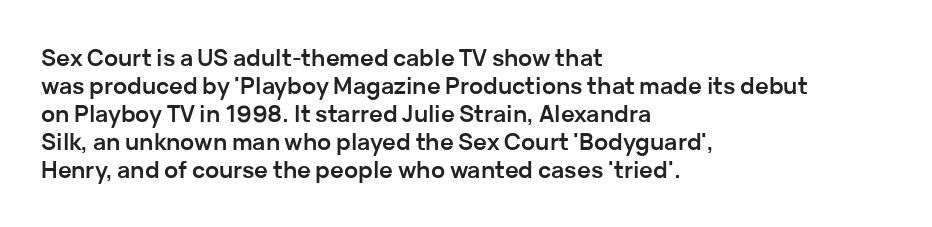
{"italic": "no", "bold": "yes", "underline": "no", "align": "left", "line_spacing_ratio": 1.22, "letter_spacing": "normal", "letter_spacing_em": 0.0, "glyph_px": 23}
